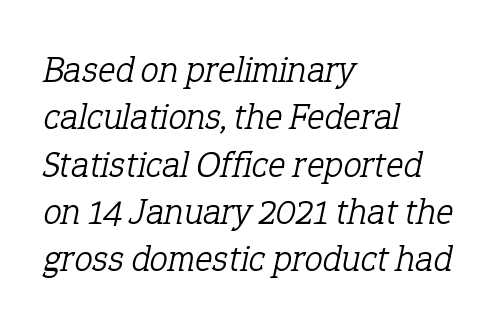
Q: Is the text bold? A: No.
Q: Is the text italic (slanted)? A: Yes, it leans right by about 12 degrees.
Q: Is the typeface a serif or a sans-serif typeface? A: Serif.
Q: Is the text underlined? A: No.
Q: How is the paragraph aligned? A: Left-aligned.
Q: Is the spacing between letters normal or unusually wide? A: Normal.
Q: Is the spacing between lines tight, normal or loose? A: Normal.
Q: Width (condensed, normal, or wide)? A: Normal.
Q: Stroke contrast? A: Low.
Q: x-height? A: Medium.
Q: Monospaced? A: No.
